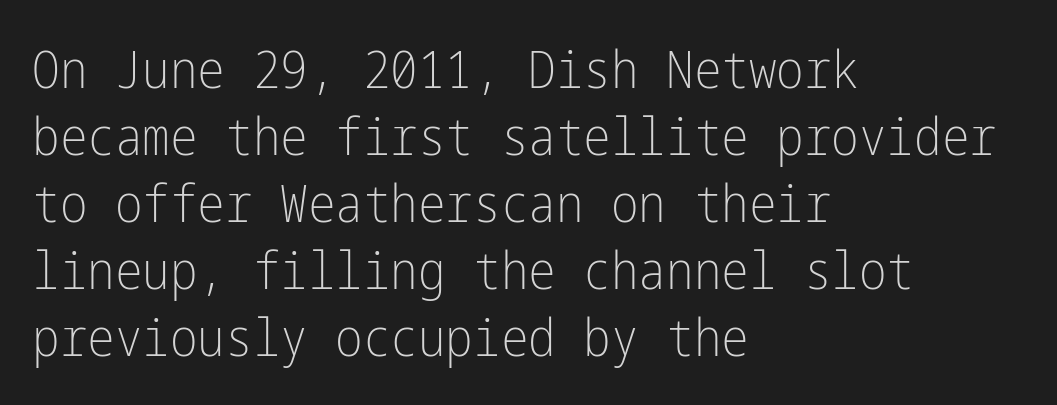
{"serif": "no", "italic": "no", "bold": "no", "weight": "light", "width": "condensed", "stroke_contrast": "low", "x_height": "medium", "underline": "no", "align": "left", "line_spacing": "normal", "line_spacing_ratio": 1.29, "letter_spacing": "normal", "letter_spacing_em": 0.0, "glyph_px": 52}
